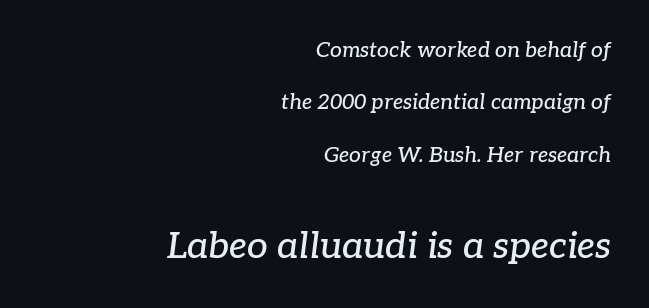
Q: Is the text italic (slanted)? A: Yes, it leans right by about 7 degrees.
Q: Is the typeface a serif or a sans-serif typeface? A: Serif.
Q: Is the text underlined? A: No.
Q: How is the paragraph aligned? A: Right-aligned.
Q: Is the spacing between letters normal or unusually wide? A: Normal.
Q: Is the spacing between lines tight, normal or loose? A: Loose.
Q: Which block of text is set in a larger size, the first (top) or the second (bottom)? A: The second (bottom) one.
Q: Width (condensed, normal, or wide)? A: Normal.
Q: Stroke contrast? A: Low.
Q: x-height? A: Medium.
Q: Monospaced? A: No.
